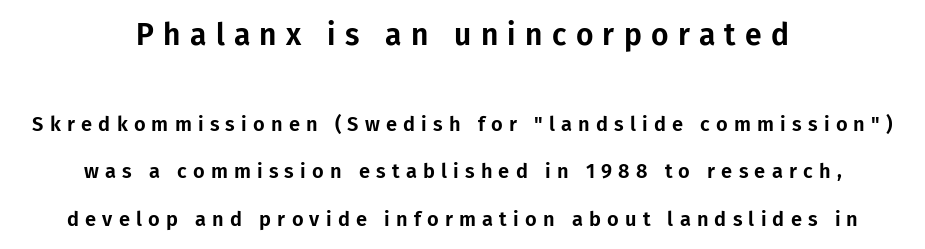
Q: Is the text italic (slanted)? A: No, it is upright.
Q: Is the typeface a serif or a sans-serif typeface? A: Sans-serif.
Q: Is the text underlined? A: No.
Q: How is the paragraph aligned? A: Centered.
Q: Is the spacing between letters normal or unusually wide? A: Unusually wide.
Q: Is the spacing between lines tight, normal or loose? A: Loose.
Q: Which block of text is set in a larger size, the first (top) or the second (bottom)? A: The first (top) one.
Q: Width (condensed, normal, or wide)? A: Normal.
Q: Stroke contrast? A: Low.
Q: x-height? A: Medium.
Q: Monospaced? A: No.
